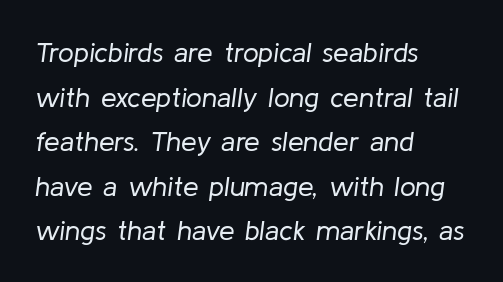
{"italic": "yes", "lean": "right", "slant_degrees": 8, "bold": "no", "weight": "regular", "width": "normal", "stroke_contrast": "low", "x_height": "medium", "monospaced": "no", "underline": "no", "align": "left", "line_spacing": "normal", "line_spacing_ratio": 1.59, "letter_spacing": "normal", "letter_spacing_em": 0.0, "glyph_px": 28}
